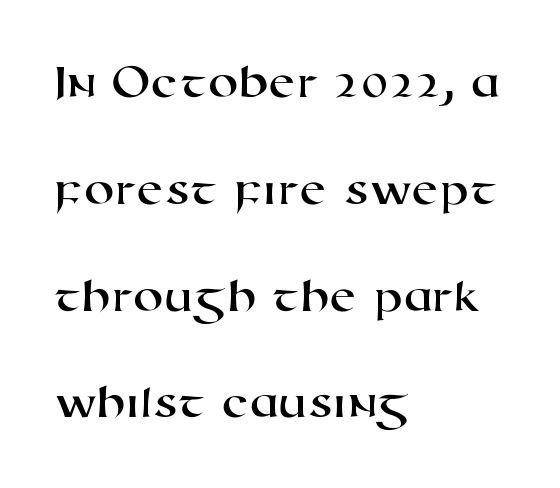
The image shows 49 px wide sans-serif type; set left-aligned, loose line spacing (2.18x), normal letter spacing, not underlined; high stroke contrast and a medium x-height.
